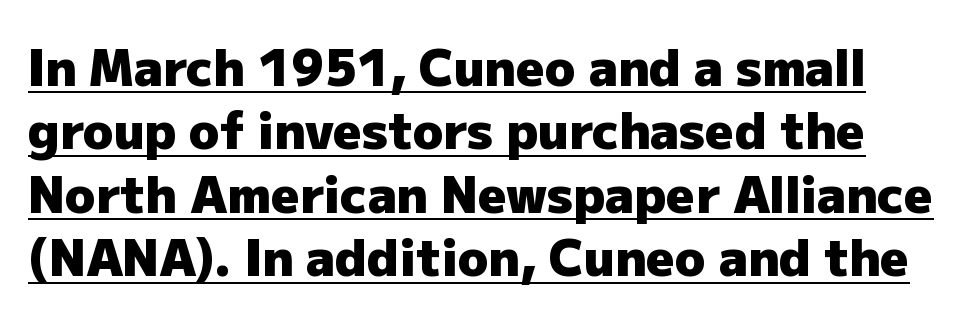
The image shows 50 px heavy sans-serif type, upright; set normal line spacing (1.27x), normal letter spacing, underlined; low stroke contrast and a medium x-height.
